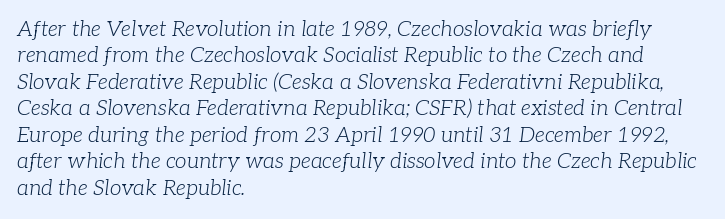
No word sits above an underline. The passage shown has conventional tracking throughout. One-word summary of the alignment: left. Observe the lean: these are italic letterforms.
